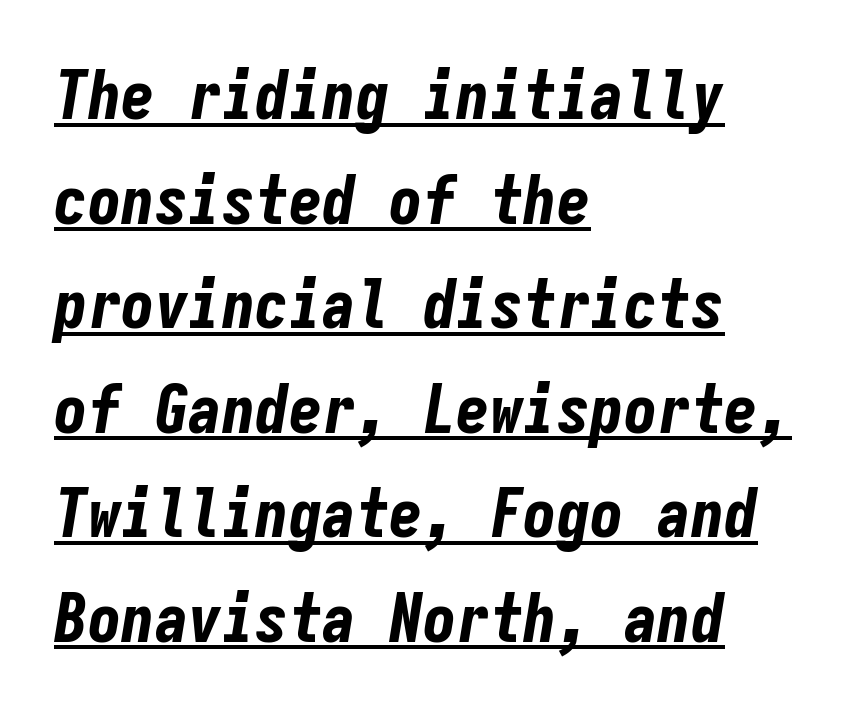
Q: Is the text bold? A: Yes.
Q: Is the text italic (slanted)? A: Yes, it leans right by about 9 degrees.
Q: Is the text underlined? A: Yes.
Q: How is the paragraph aligned? A: Left-aligned.
Q: Is the spacing between letters normal or unusually wide? A: Normal.
Q: Is the spacing between lines tight, normal or loose? A: Normal.
Q: Width (condensed, normal, or wide)? A: Condensed.
Q: Stroke contrast? A: Low.
Q: x-height? A: Medium.
Q: Monospaced? A: Yes.
